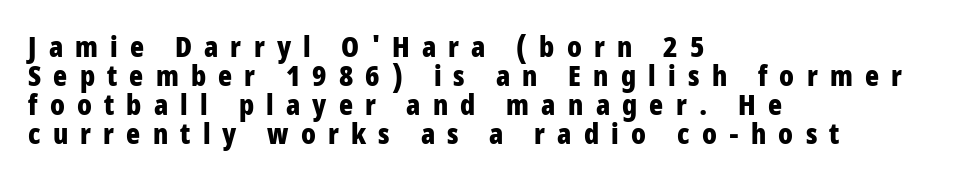
{"serif": "no", "italic": "no", "bold": "yes", "weight": "bold", "width": "condensed", "stroke_contrast": "low", "x_height": "large", "monospaced": "no", "underline": "no", "align": "left", "line_spacing": "tight", "line_spacing_ratio": 1.0, "letter_spacing": "wide", "letter_spacing_em": 0.42, "glyph_px": 29}
